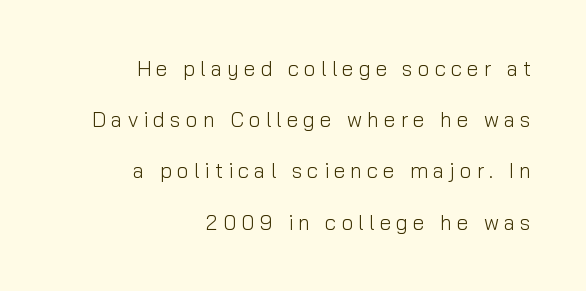
{"italic": "no", "bold": "no", "underline": "no", "align": "right", "line_spacing": "loose", "line_spacing_ratio": 2.44, "letter_spacing": "wide", "letter_spacing_em": 0.24, "glyph_px": 21}
